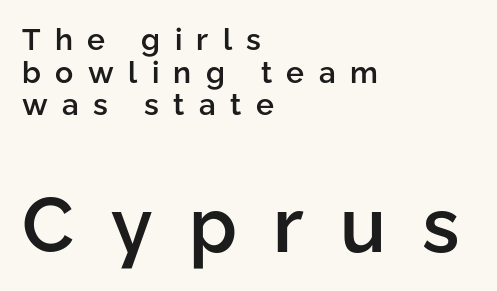
Q: Is the text bold? A: Semi-bold.
Q: Is the text italic (slanted)? A: No, it is upright.
Q: Is the typeface a serif or a sans-serif typeface? A: Sans-serif.
Q: Is the text underlined? A: No.
Q: How is the paragraph aligned? A: Left-aligned.
Q: Is the spacing between letters normal or unusually wide? A: Unusually wide.
Q: Is the spacing between lines tight, normal or loose? A: Tight.
Q: Which block of text is set in a larger size, the first (top) or the second (bottom)? A: The second (bottom) one.
Q: Width (condensed, normal, or wide)? A: Normal.
Q: Stroke contrast? A: Low.
Q: x-height? A: Medium.
Q: Monospaced? A: No.
